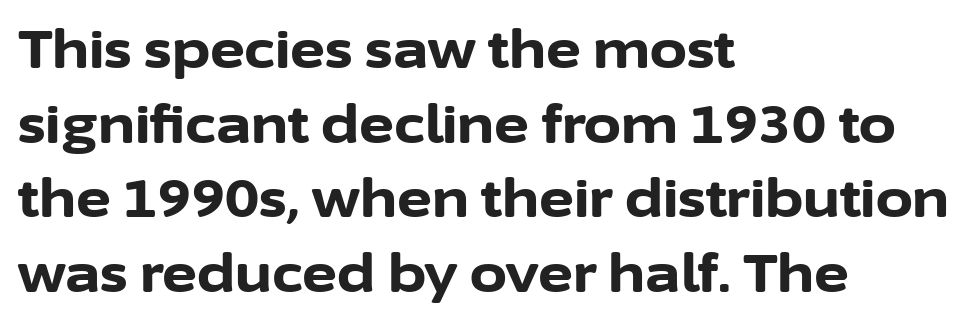
Q: Is the text bold? A: Yes.
Q: Is the text italic (slanted)? A: No, it is upright.
Q: Is the typeface a serif or a sans-serif typeface? A: Sans-serif.
Q: Is the text underlined? A: No.
Q: How is the paragraph aligned? A: Left-aligned.
Q: Is the spacing between letters normal or unusually wide? A: Normal.
Q: Is the spacing between lines tight, normal or loose? A: Normal.
Q: Width (condensed, normal, or wide)? A: Normal.
Q: Stroke contrast? A: Low.
Q: x-height? A: Medium.
Q: Monospaced? A: No.
